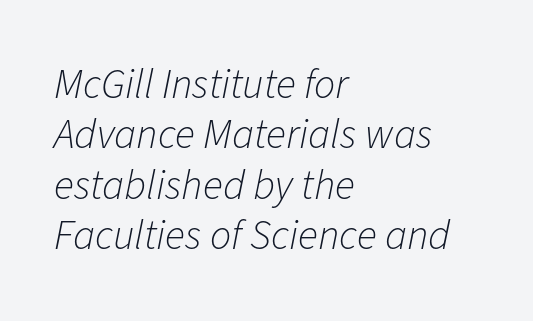
Q: Is the text bold? A: No.
Q: Is the text italic (slanted)? A: Yes, it leans right by about 11 degrees.
Q: Is the text underlined? A: No.
Q: How is the paragraph aligned? A: Left-aligned.
Q: Is the spacing between letters normal or unusually wide? A: Normal.
Q: Width (condensed, normal, or wide)? A: Normal.
Q: Stroke contrast? A: Low.
Q: x-height? A: Medium.
Q: Monospaced? A: No.
